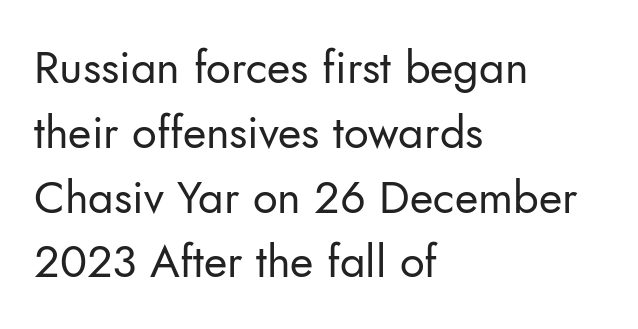
The image shows 45 px regular-weight sans-serif type, upright; set left-aligned, normal line spacing (1.44x), normal letter spacing, not underlined; low stroke contrast and a small x-height.
